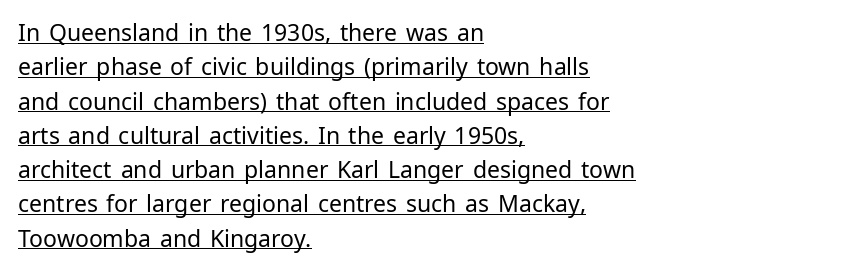
The image shows 23 px text type, upright; set left-aligned, normal line spacing (1.49x), normal letter spacing, underlined.
